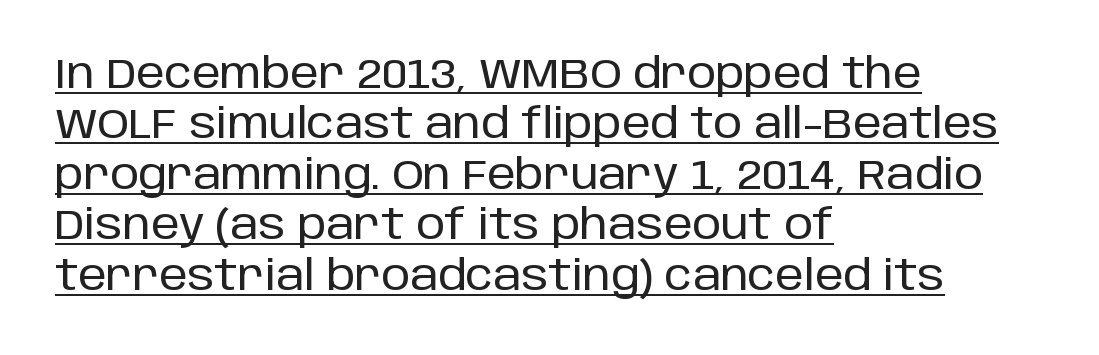
Q: Is the text italic (slanted)? A: No, it is upright.
Q: Is the typeface a serif or a sans-serif typeface? A: Sans-serif.
Q: Is the text underlined? A: Yes.
Q: How is the paragraph aligned? A: Left-aligned.
Q: Is the spacing between letters normal or unusually wide? A: Normal.
Q: Width (condensed, normal, or wide)? A: Normal.
Q: Stroke contrast? A: Low.
Q: x-height? A: Large.
Q: Monospaced? A: No.
